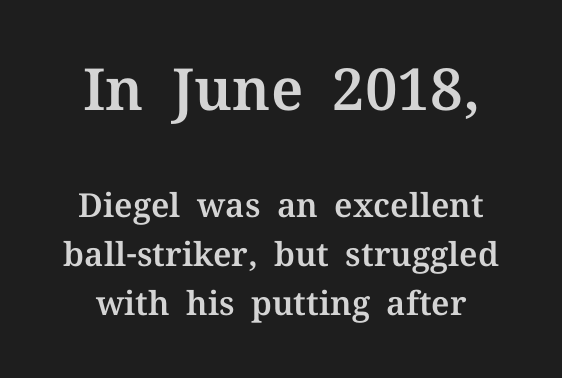
{"serif": "yes", "italic": "no", "width": "normal", "stroke_contrast": "medium", "x_height": "medium", "monospaced": "no", "underline": "no", "line_spacing": "normal", "line_spacing_ratio": 1.48, "letter_spacing": "normal", "letter_spacing_em": 0.0, "larger_block": "first", "size_ratio": 1.76, "glyph_px": 58}
